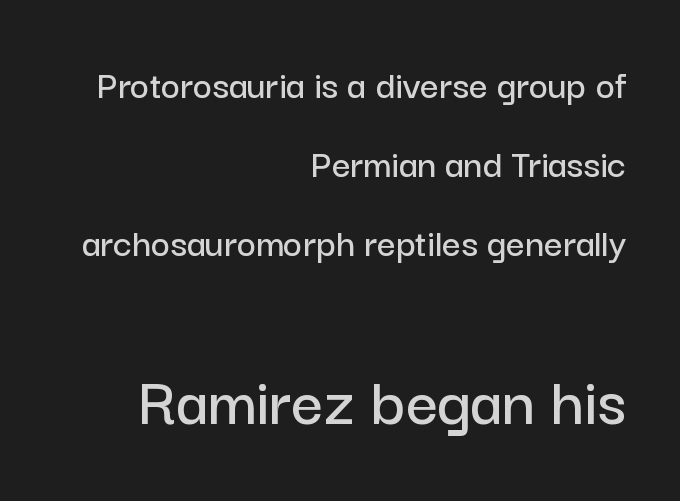
{"serif": "no", "italic": "no", "width": "normal", "stroke_contrast": "low", "x_height": "medium", "monospaced": "no", "underline": "no", "align": "right", "line_spacing": "loose", "line_spacing_ratio": 1.93, "letter_spacing": "normal", "letter_spacing_em": 0.0, "larger_block": "second", "size_ratio": 1.73, "glyph_px": 71}
